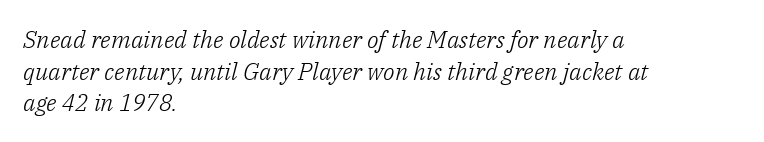
The image shows 24 px text type, italic (leaning right); set left-aligned, normal line spacing (1.32x), normal letter spacing, not underlined.
